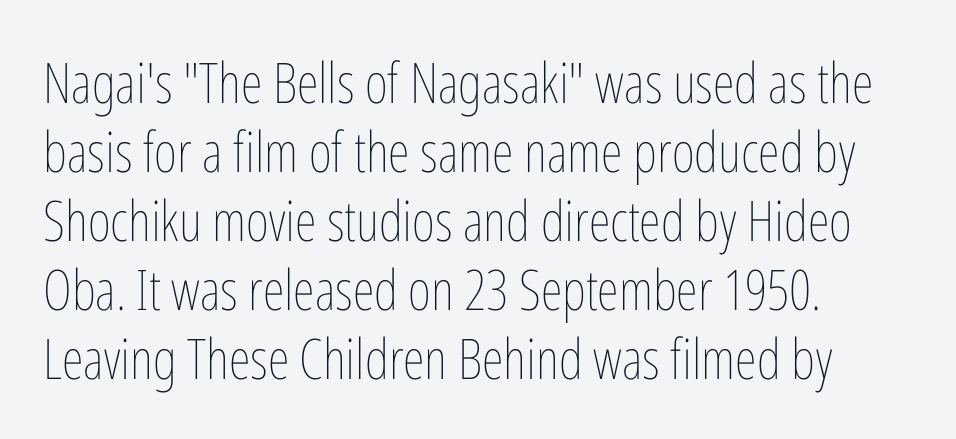
Q: Is the text bold? A: No.
Q: Is the text italic (slanted)? A: No, it is upright.
Q: Is the text underlined? A: No.
Q: How is the paragraph aligned? A: Left-aligned.
Q: Is the spacing between letters normal or unusually wide? A: Normal.
Q: Width (condensed, normal, or wide)? A: Condensed.
Q: Stroke contrast? A: Low.
Q: x-height? A: Medium.
Q: Monospaced? A: No.
